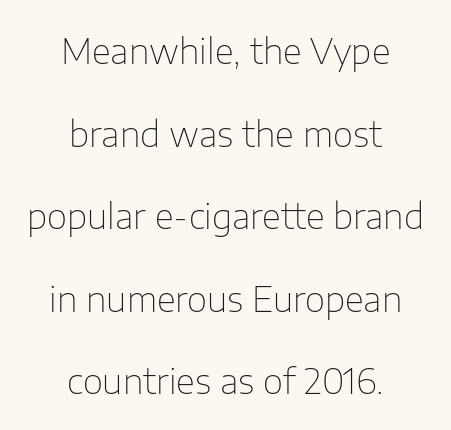
Q: Is the text bold? A: No.
Q: Is the text italic (slanted)? A: No, it is upright.
Q: Is the typeface a serif or a sans-serif typeface? A: Sans-serif.
Q: Is the text underlined? A: No.
Q: How is the paragraph aligned? A: Centered.
Q: Is the spacing between letters normal or unusually wide? A: Normal.
Q: Is the spacing between lines tight, normal or loose? A: Loose.
Q: Width (condensed, normal, or wide)? A: Normal.
Q: Stroke contrast? A: Low.
Q: x-height? A: Medium.
Q: Monospaced? A: No.
